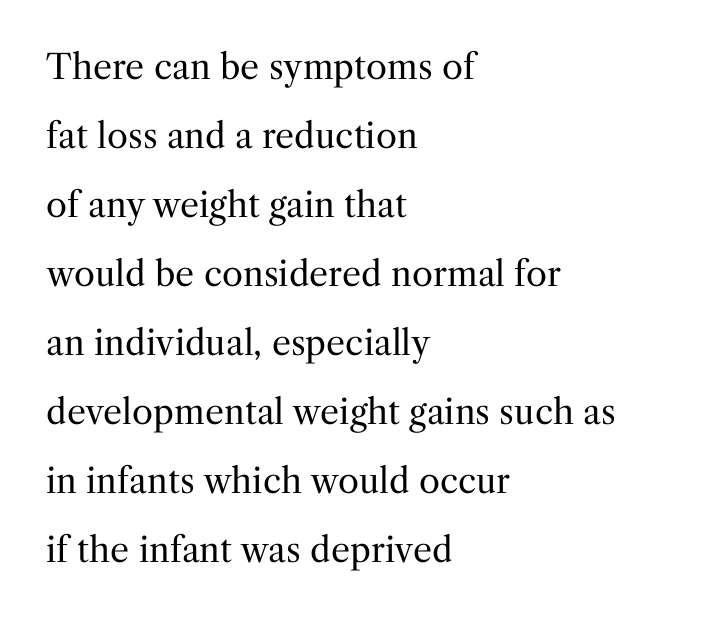
The image shows 34 px regular-weight serif type, upright; set left-aligned, loose line spacing (2.03x), normal letter spacing, not underlined; medium stroke contrast and a medium x-height.
